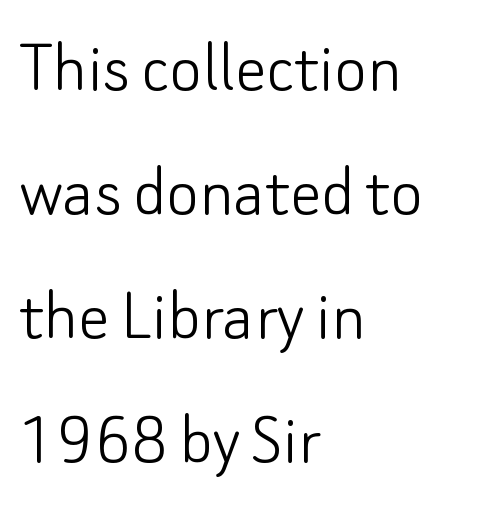
Q: Is the text bold? A: No.
Q: Is the text italic (slanted)? A: No, it is upright.
Q: Is the typeface a serif or a sans-serif typeface? A: Sans-serif.
Q: Is the text underlined? A: No.
Q: How is the paragraph aligned? A: Left-aligned.
Q: Is the spacing between letters normal or unusually wide? A: Normal.
Q: Is the spacing between lines tight, normal or loose? A: Normal.
Q: Width (condensed, normal, or wide)? A: Normal.
Q: Stroke contrast? A: Low.
Q: x-height? A: Small.
Q: Monospaced? A: No.
